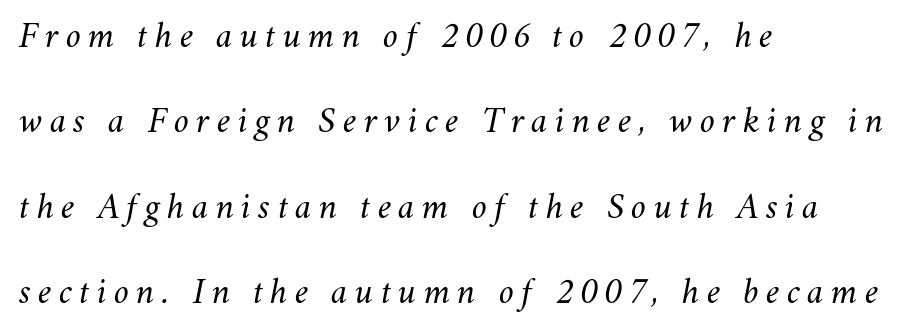
The image shows 38 px light type, italic (leaning right); set left-aligned, loose line spacing (2.25x), not underlined; medium stroke contrast and a small x-height.
